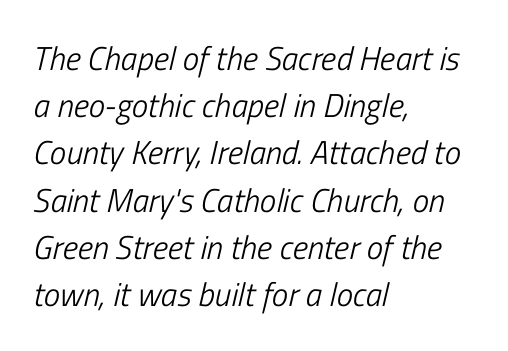
Q: Is the text bold? A: No.
Q: Is the text italic (slanted)? A: Yes, it leans right by about 13 degrees.
Q: Is the text underlined? A: No.
Q: How is the paragraph aligned? A: Left-aligned.
Q: Is the spacing between letters normal or unusually wide? A: Normal.
Q: Is the spacing between lines tight, normal or loose? A: Normal.
Q: Width (condensed, normal, or wide)? A: Condensed.
Q: Stroke contrast? A: Low.
Q: x-height? A: Medium.
Q: Monospaced? A: No.
